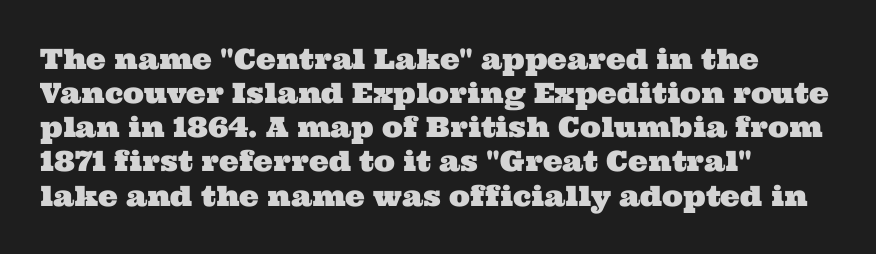
Clear beneath every line of the passage. Stroke terminals: seriffed. Characters follow at the spacing the type designer built in. The rag falls on the right side of this text block. Spacing verdict: proportional, widths tailored to each character.
